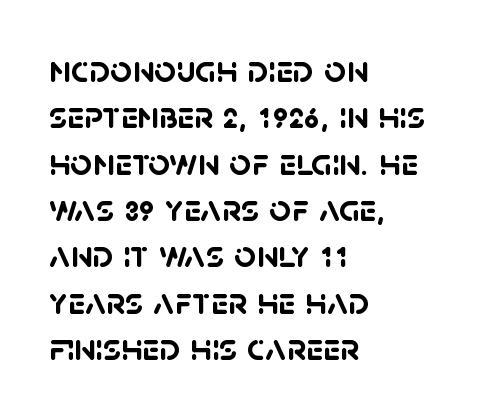
Each word holds together tightly as a unit, with standard inter-letter gaps. Bare-footed words on every line. Letterform terminals end flat and unadorned throughout the passage. Note the varied advance widths — an 'i' is clearly narrower than an 'm'.
